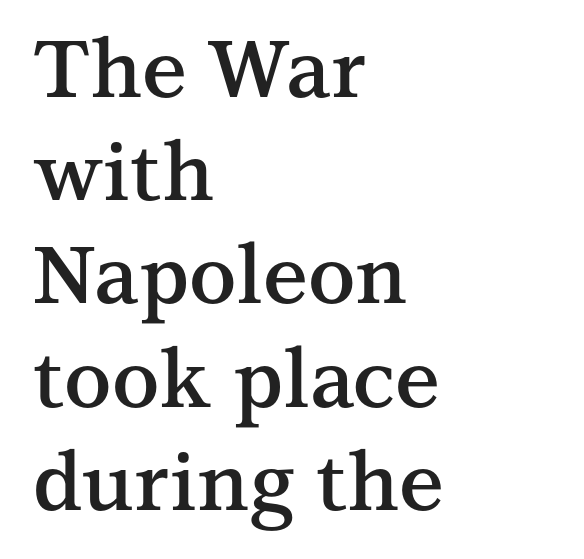
The image shows 80 px semibold serif type, upright; set left-aligned, normal line spacing (1.29x), normal letter spacing, not underlined; medium stroke contrast and a medium x-height.
